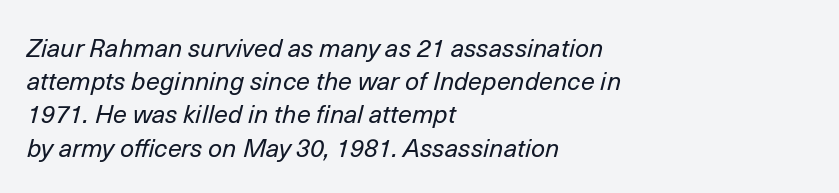
{"italic": "yes", "lean": "right", "slant_degrees": 14, "bold": "no", "underline": "no", "align": "left", "line_spacing": "normal", "line_spacing_ratio": 1.33, "letter_spacing": "normal", "letter_spacing_em": 0.0, "glyph_px": 25}
